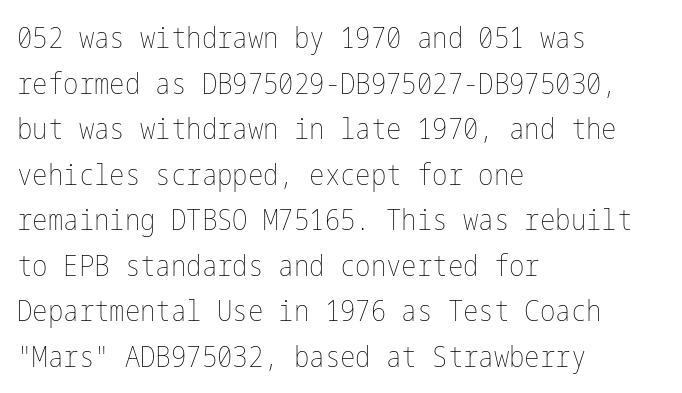
{"italic": "no", "bold": "no", "weight": "thin", "width": "condensed", "stroke_contrast": "low", "x_height": "medium", "underline": "no", "align": "left", "line_spacing": "normal", "line_spacing_ratio": 1.57, "letter_spacing": "normal", "letter_spacing_em": 0.0, "glyph_px": 29}
